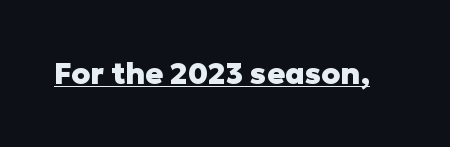
These lines were composed using upright roman letters. You can see a thin bar hugging the bottom of the glyphs. Looks like regular typesetting: each glyph gets only the width it needs. Inter-character spacing is left at the font's built-in metrics. On the weight axis this lands at bold, roughly 700.
